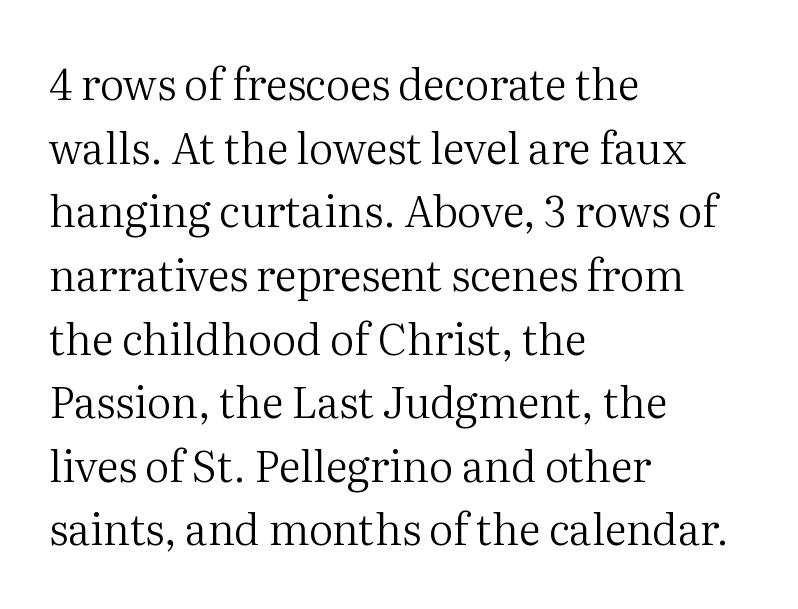
One-word summary of the alignment: left. Baseline-to-baseline distance is the conventional proportion of letter height. These lines were composed using upright roman letters. The foot of each line stays bare and open. The passage shown is not bold in any degree. Looks like regular typesetting: each glyph gets only the width it needs.
